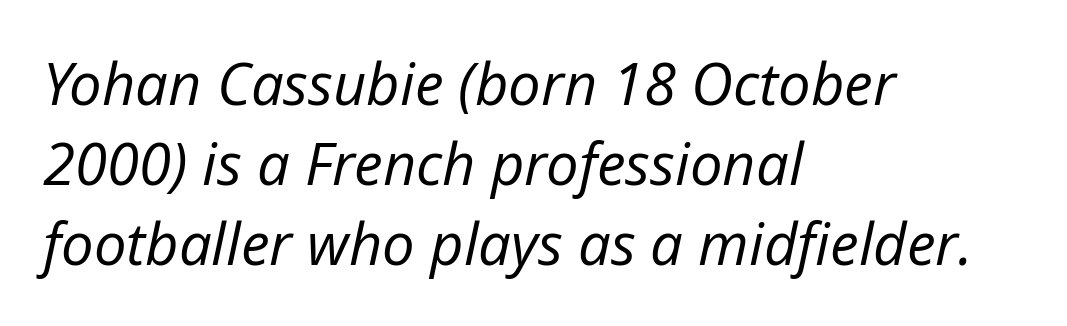
The paragraph has a hard left edge and a soft right edge. On a weight scale, this lands at 450 or below. Rows of type keep a routine distance in the vertical direction. Clear beneath every line of the passage. Each letter keeps its own natural width here, so spacing adapts to shape. Students, note that the glyphs here touch the page at normal intervals.
